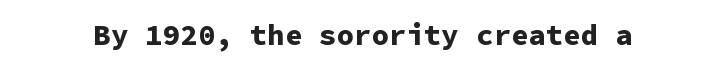
This sample uses a sans-serif face. Every stem runs plumb, perpendicular to the baseline. Caption: standard tracking, unaltered. A clean baseline with only descenders dipping below it.
